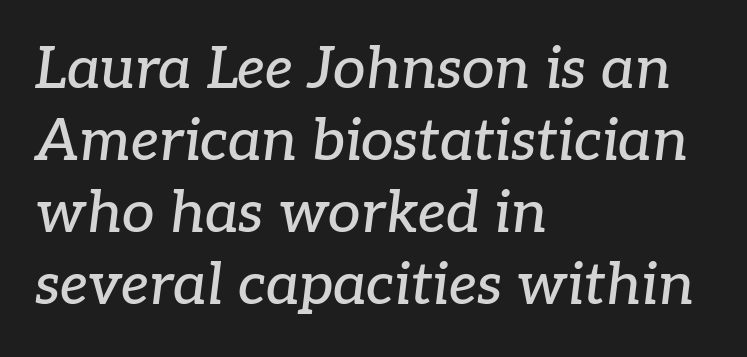
Tracking value appears to be zero — textbook default spacing. This sample has the flowing, uneven cadence of proportional lettering. Words float on clear page, feet unadorned. This rendering uses left alignment, leaving the right contour irregular. This sample uses an oblique cut, with every glyph tilted off the vertical. Font category for this specimen: serif.
